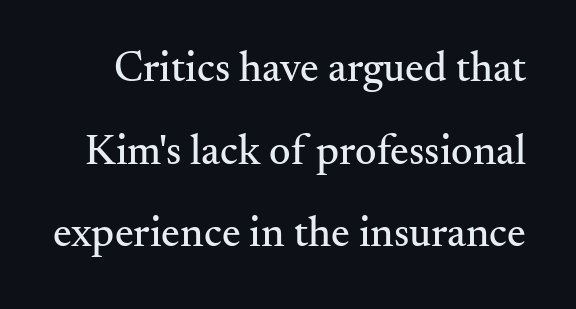
A clean baseline with only descenders dipping below it. Check where the strokes stop: tiny serifs finish them off. A typesetter would call this leading open, well beyond the default. Character widths vary here, with narrow letters taking less room than wide ones. Short note: letters normally spaced. This is the regular roman posture of the typeface.
